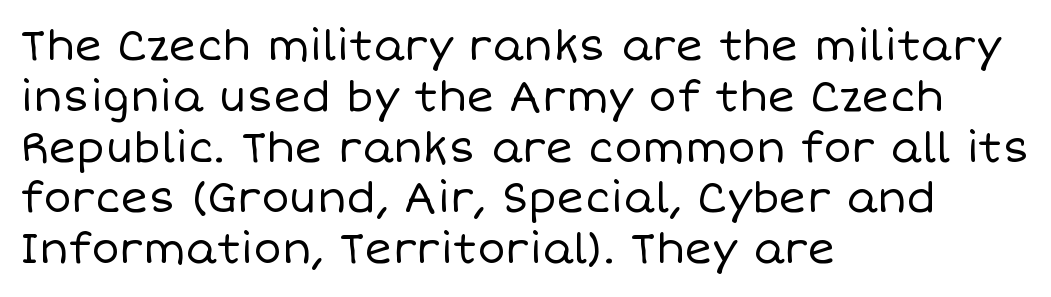
Only glyphs here, with clear space below each row. Italic? Not at all — the glyphs are vertical. Each letter keeps its own natural width here, so spacing adapts to shape. If you drew a ruler down the left edge, every line would touch it.
